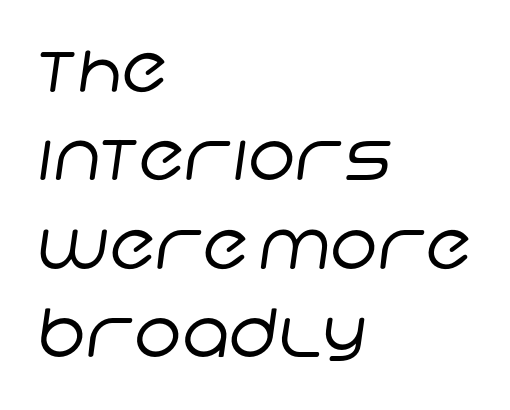
Q: Is the text bold? A: No.
Q: Is the typeface a serif or a sans-serif typeface? A: Sans-serif.
Q: Is the text underlined? A: No.
Q: How is the paragraph aligned? A: Left-aligned.
Q: Is the spacing between letters normal or unusually wide? A: Normal.
Q: Is the spacing between lines tight, normal or loose? A: Normal.
Q: Width (condensed, normal, or wide)? A: Normal.
Q: Stroke contrast? A: Low.
Q: x-height? A: Large.
Q: Monospaced? A: No.
